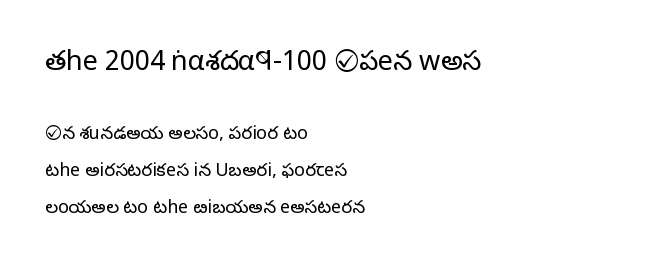
The letters in the upper block stand taller than those in the block below. Designer's note — italics off, roman on. Typeset ragged right — the left edge is the straight one. Letter spacing: default. No letter is thick-stroked: the sample isn't bold. A clean baseline with only descenders dipping below it.
